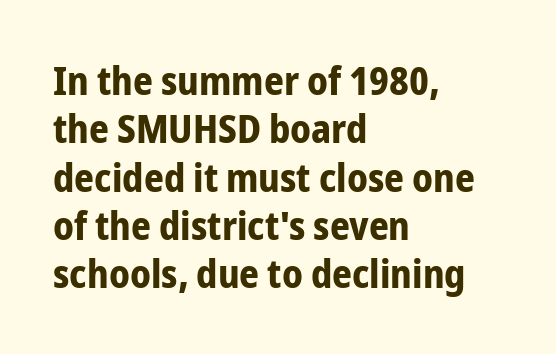
Q: Is the text bold? A: Yes.
Q: Is the text italic (slanted)? A: No, it is upright.
Q: Is the typeface a serif or a sans-serif typeface? A: Sans-serif.
Q: Is the text underlined? A: No.
Q: How is the paragraph aligned? A: Left-aligned.
Q: Is the spacing between letters normal or unusually wide? A: Normal.
Q: Width (condensed, normal, or wide)? A: Condensed.
Q: Stroke contrast? A: Low.
Q: x-height? A: Medium.
Q: Monospaced? A: No.
